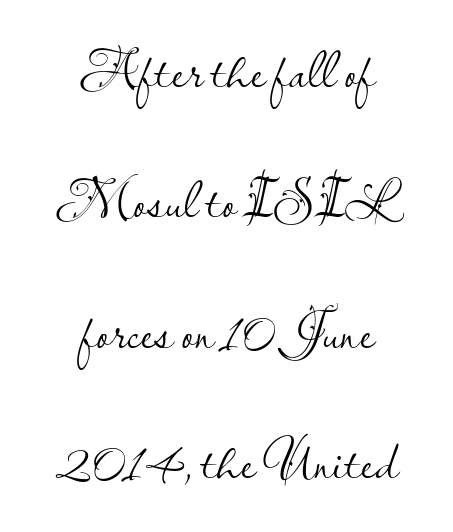
Q: Is the text bold? A: No.
Q: Is the text italic (slanted)? A: Yes.
Q: Is the typeface a serif or a sans-serif typeface? A: Sans-serif.
Q: Is the text underlined? A: No.
Q: How is the paragraph aligned? A: Centered.
Q: Is the spacing between letters normal or unusually wide? A: Normal.
Q: Is the spacing between lines tight, normal or loose? A: Loose.
Q: Width (condensed, normal, or wide)? A: Normal.
Q: Stroke contrast? A: Low.
Q: x-height? A: Small.
Q: Monospaced? A: No.
